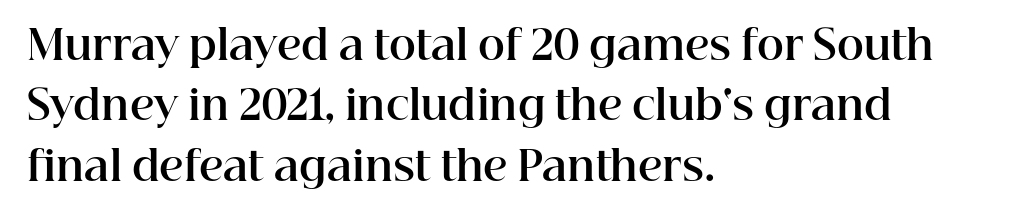
Q: Is the text bold? A: Yes.
Q: Is the text italic (slanted)? A: No, it is upright.
Q: Is the typeface a serif or a sans-serif typeface? A: Serif.
Q: Is the text underlined? A: No.
Q: How is the paragraph aligned? A: Left-aligned.
Q: Is the spacing between letters normal or unusually wide? A: Normal.
Q: Is the spacing between lines tight, normal or loose? A: Normal.
Q: Width (condensed, normal, or wide)? A: Normal.
Q: Stroke contrast? A: High.
Q: x-height? A: Medium.
Q: Monospaced? A: No.
